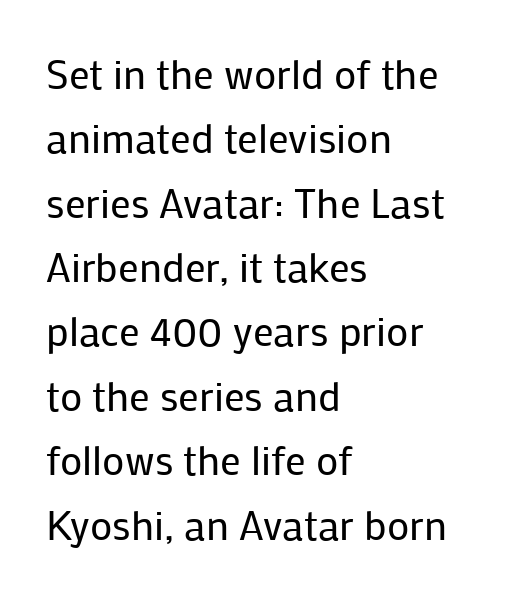
Font category for this specimen: sans-serif. The weight tops out at a normal text grade. Notice how the passage keeps a crisp vertical edge on the left only. Italic? Not at all — the glyphs are vertical. Interline gaps are of average width in this sample.
